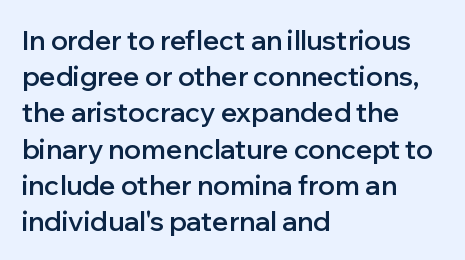
Nobody touched the tracking dial on this one. Its strokes are somewhat broadened, the hallmark of semibold type. Reading down the column, the eye jumps a familiar distance to each next line. Decoration check: the copy has no underline. The paragraph has a hard left edge and a soft right edge. Does the lettering tilt? It doesn't — this is upright.
